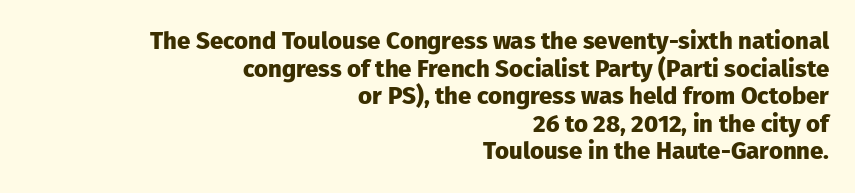
A typesetter would call this leading minimal, almost set solid. Heavy-handed strokes throughout: this text is bold. Reading down the block, your eye finds every line finishing at a fixed right position. Descender tails drop into unmarked territory. Every stem runs plumb, perpendicular to the baseline.
